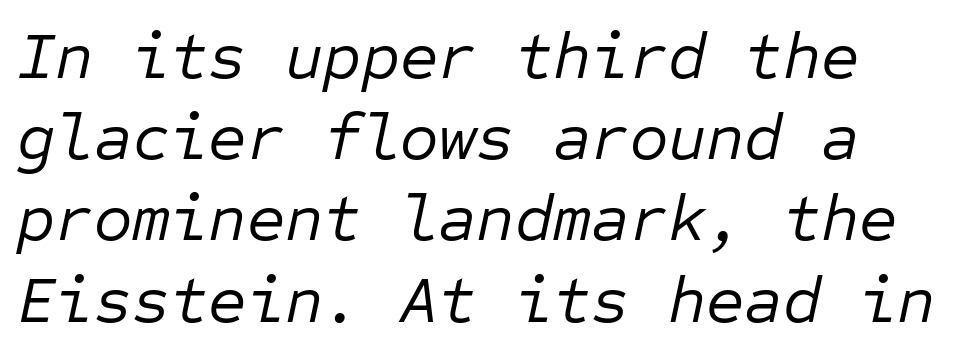
Designer's note — italics engaged. In terms of letterspacing, this is plain default setting. Each letter, wide or thin by design, is forced into the same width here. This rendering features lettering with no underline. The passage shown is not bold in any degree.
